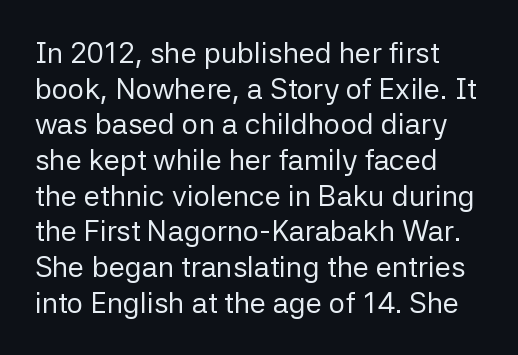
The image shows 29 px regular-weight sans-serif type, upright; set line spacing 1.23x, normal letter spacing, not underlined; low stroke contrast and a medium x-height.
